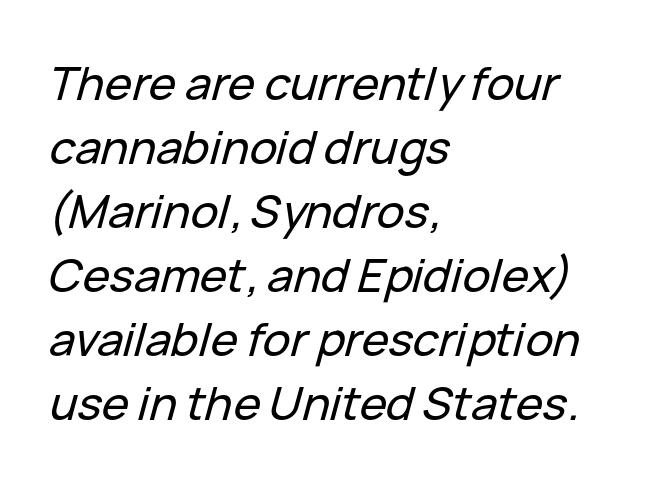
The horizontal fit of the characters is conventional and even. Spacing verdict: proportional, widths tailored to each character. One glance says typical: line gaps are just what's usual. The specimen reads as italic at a glance. Underline: absent. The setting favours the left margin, as ordinary paragraphs usually do.
